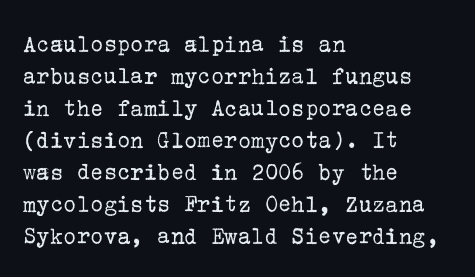
{"italic": "no", "bold": "no", "underline": "no", "align": "left", "line_spacing": "normal", "line_spacing_ratio": 1.28, "letter_spacing": "normal", "letter_spacing_em": 0.0, "glyph_px": 25}
